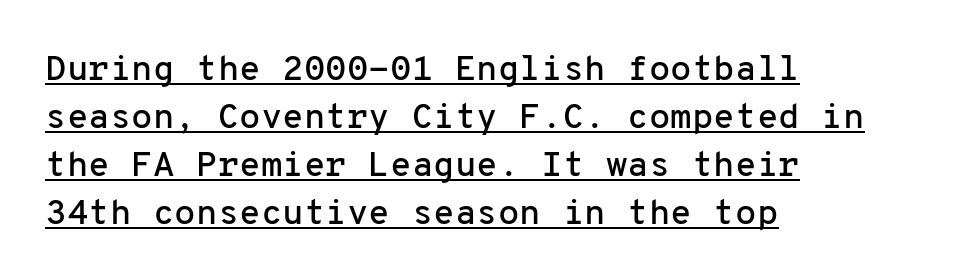
Q: Is the text italic (slanted)? A: No, it is upright.
Q: Is the typeface a serif or a sans-serif typeface? A: Sans-serif.
Q: Is the text underlined? A: Yes.
Q: How is the paragraph aligned? A: Left-aligned.
Q: Is the spacing between letters normal or unusually wide? A: Normal.
Q: Is the spacing between lines tight, normal or loose? A: Normal.
Q: Width (condensed, normal, or wide)? A: Normal.
Q: Stroke contrast? A: Low.
Q: x-height? A: Medium.
Q: Monospaced? A: Yes.
